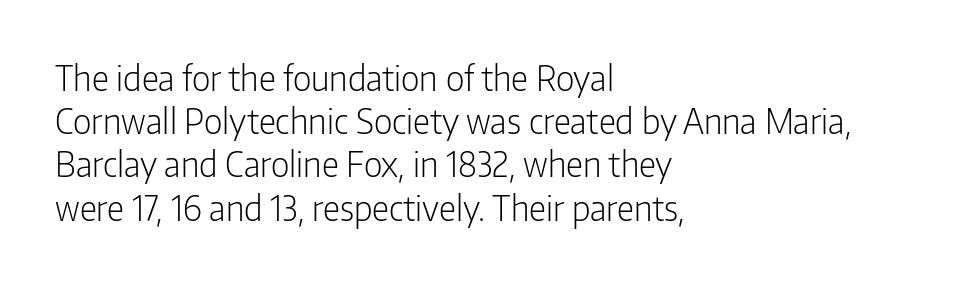
Honestly, the letter spacing is just normal — you wouldn't notice it. No feet cap the strokes, marking this as sans-serif type. Note the varied advance widths — an 'i' is clearly narrower than an 'm'. Glance below the letters and you will spot only blank space. Stems here are at most as thick as an everyday book face.
